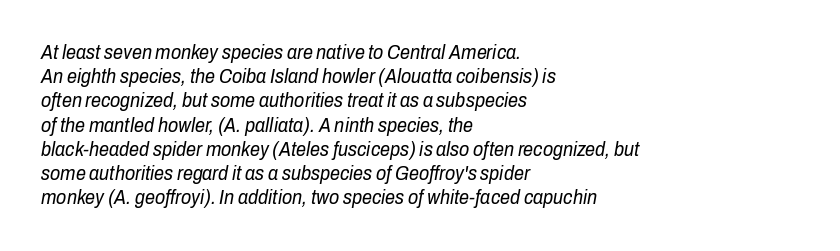
Q: Is the text bold? A: No.
Q: Is the text italic (slanted)? A: Yes, it leans right by about 10 degrees.
Q: Is the text underlined? A: No.
Q: How is the paragraph aligned? A: Left-aligned.
Q: Is the spacing between letters normal or unusually wide? A: Normal.
